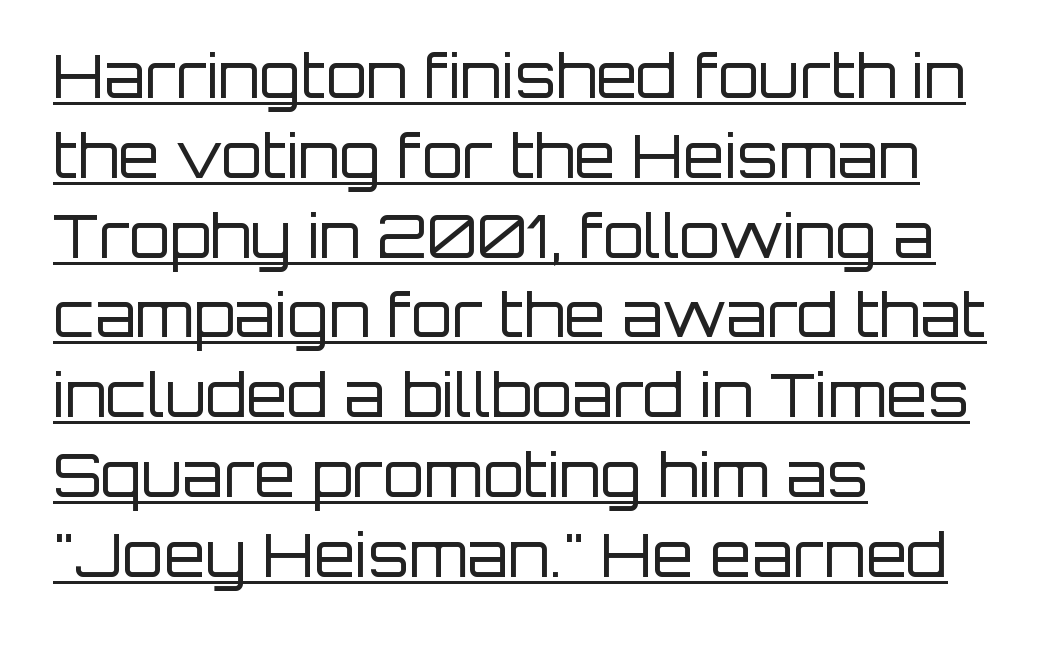
Q: Is the text bold? A: No.
Q: Is the text italic (slanted)? A: No, it is upright.
Q: Is the typeface a serif or a sans-serif typeface? A: Sans-serif.
Q: Is the text underlined? A: Yes.
Q: How is the paragraph aligned? A: Left-aligned.
Q: Is the spacing between letters normal or unusually wide? A: Normal.
Q: Is the spacing between lines tight, normal or loose? A: Normal.
Q: Width (condensed, normal, or wide)? A: Normal.
Q: Stroke contrast? A: Low.
Q: x-height? A: Large.
Q: Monospaced? A: No.
